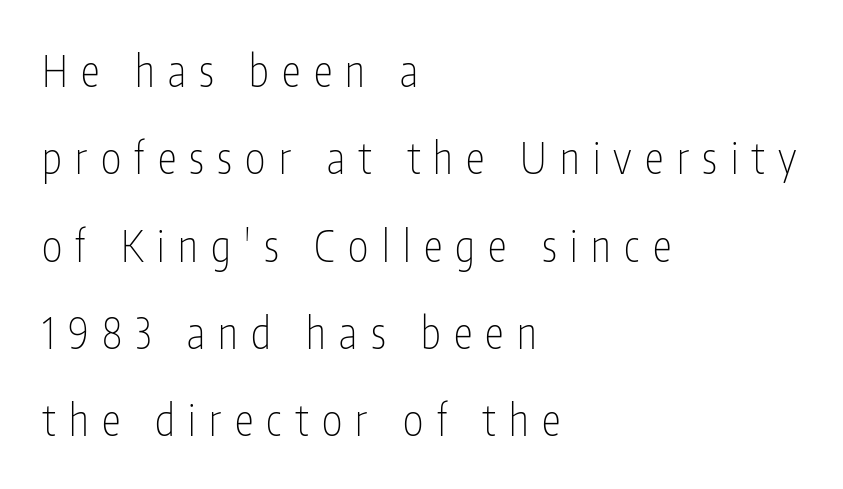
{"serif": "no", "italic": "no", "bold": "no", "weight": "thin", "width": "condensed", "stroke_contrast": "low", "x_height": "medium", "monospaced": "no", "underline": "no", "align": "left", "line_spacing": "loose", "line_spacing_ratio": 2.03, "letter_spacing": "wide", "letter_spacing_em": 0.31, "glyph_px": 43}
